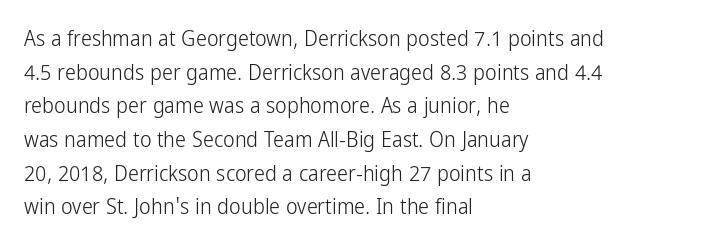
Unbolded letterforms with no extra heft. The letterforms sit shoulder to shoulder at normal distance. Line spacing here is normal. Glance below the letters and you will spot only blank space. Visually the block forms a straight wall on the left and a jagged coastline on the right.
